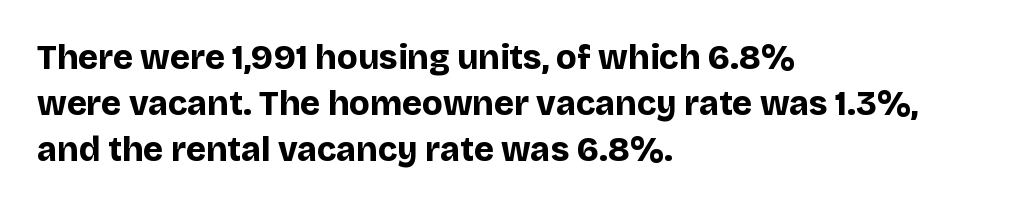
Q: Is the text bold? A: Yes.
Q: Is the text italic (slanted)? A: No, it is upright.
Q: Is the typeface a serif or a sans-serif typeface? A: Sans-serif.
Q: Is the text underlined? A: No.
Q: How is the paragraph aligned? A: Left-aligned.
Q: Is the spacing between letters normal or unusually wide? A: Normal.
Q: Is the spacing between lines tight, normal or loose? A: Normal.
Q: Width (condensed, normal, or wide)? A: Normal.
Q: Stroke contrast? A: Low.
Q: x-height? A: Large.
Q: Monospaced? A: No.
